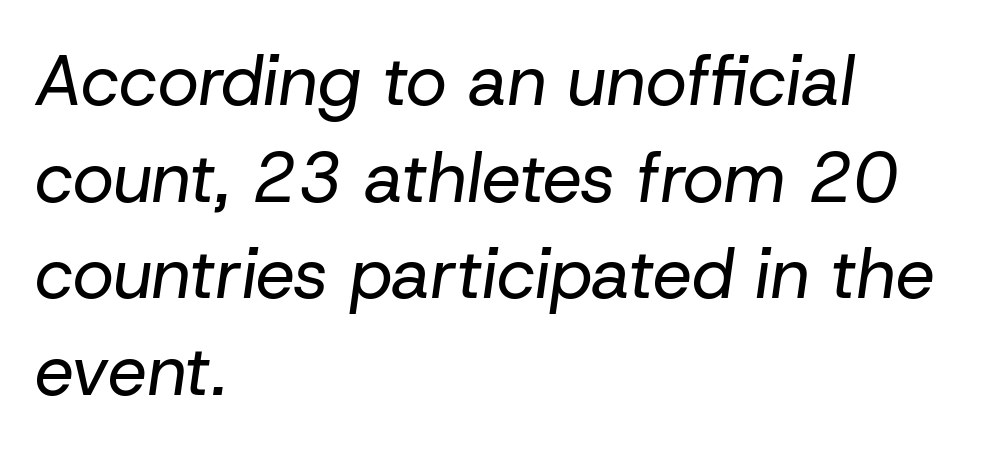
{"italic": "yes", "lean": "right", "slant_degrees": 8, "bold": "no", "weight": "regular", "width": "normal", "stroke_contrast": "low", "x_height": "medium", "monospaced": "no", "underline": "no", "align": "left", "line_spacing": "normal", "line_spacing_ratio": 1.38, "letter_spacing": "normal", "letter_spacing_em": 0.0, "glyph_px": 70}
